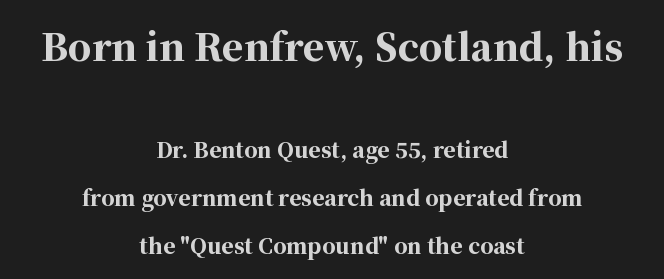
The composition opens big and finishes small. Check under the words: just untouched page. Unlike a clean sans, this face finishes its strokes with serifs. Every letter is thick-stroked: bold, no question.
